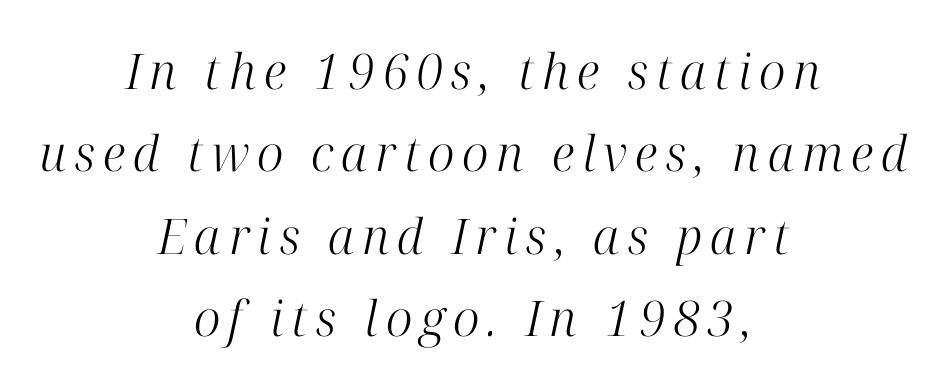
{"serif": "yes", "italic": "yes", "lean": "right", "slant_degrees": 12, "bold": "no", "weight": "light", "width": "normal", "stroke_contrast": "high", "x_height": "medium", "monospaced": "no", "underline": "no", "align": "center", "line_spacing": "normal", "line_spacing_ratio": 1.68, "glyph_px": 49}
